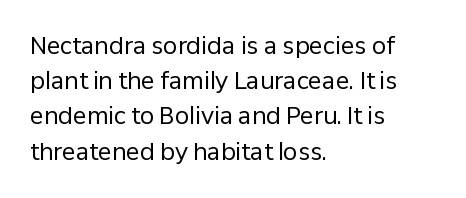
A typesetter would call this leading conventional body-copy spacing. Casual observation: everything's shoved over to the left. Counters stay open thanks to moderate or lighter strokes. The lettering stays uniformly vertical, giving the passage a roman look. No extra tracking has been applied to these lines. The gap between lines stays unmarked.
